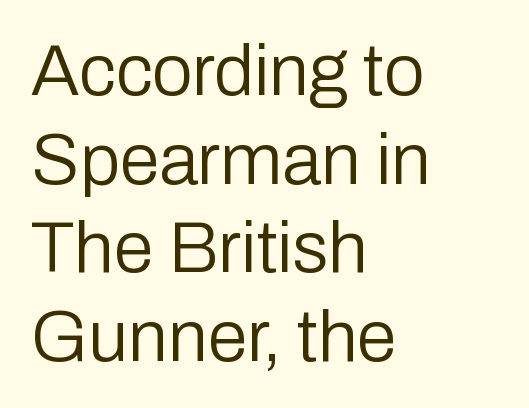
Q: Is the text bold? A: No.
Q: Is the text italic (slanted)? A: No, it is upright.
Q: Is the typeface a serif or a sans-serif typeface? A: Sans-serif.
Q: Is the text underlined? A: No.
Q: How is the paragraph aligned? A: Left-aligned.
Q: Is the spacing between letters normal or unusually wide? A: Normal.
Q: Width (condensed, normal, or wide)? A: Normal.
Q: Stroke contrast? A: Low.
Q: x-height? A: Medium.
Q: Monospaced? A: No.
